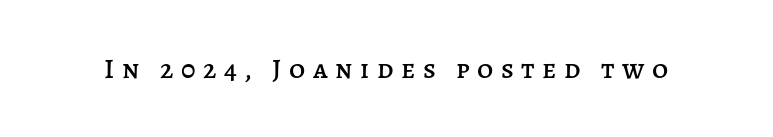
Q: Is the text italic (slanted)? A: No, it is upright.
Q: Is the text underlined? A: No.
Q: Is the spacing between letters normal or unusually wide? A: Unusually wide.
Q: Width (condensed, normal, or wide)? A: Normal.
Q: Stroke contrast? A: Low.
Q: x-height? A: Large.
Q: Monospaced? A: No.
